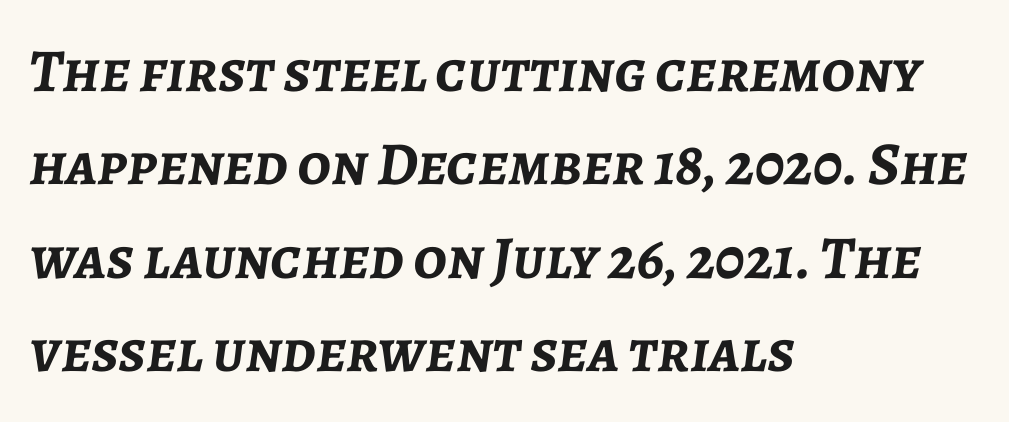
The image shows 61 px semibold type, italic (leaning right); set left-aligned, normal line spacing (1.53x), normal letter spacing, not underlined; low stroke contrast and a medium x-height.
